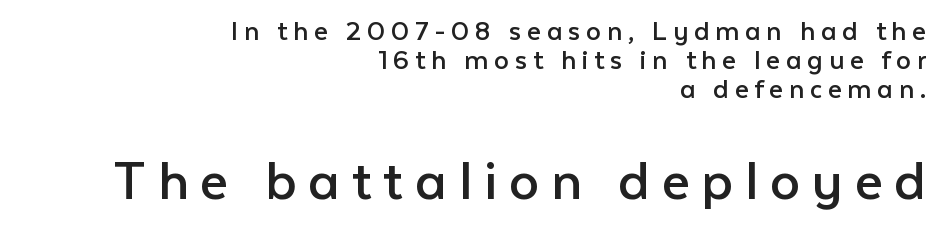
Q: Is the text bold? A: No.
Q: Is the text italic (slanted)? A: No, it is upright.
Q: Is the typeface a serif or a sans-serif typeface? A: Sans-serif.
Q: Is the text underlined? A: No.
Q: How is the paragraph aligned? A: Right-aligned.
Q: Is the spacing between lines tight, normal or loose? A: Tight.
Q: Which block of text is set in a larger size, the first (top) or the second (bottom)? A: The second (bottom) one.
Q: Width (condensed, normal, or wide)? A: Normal.
Q: Stroke contrast? A: Low.
Q: x-height? A: Medium.
Q: Monospaced? A: No.
